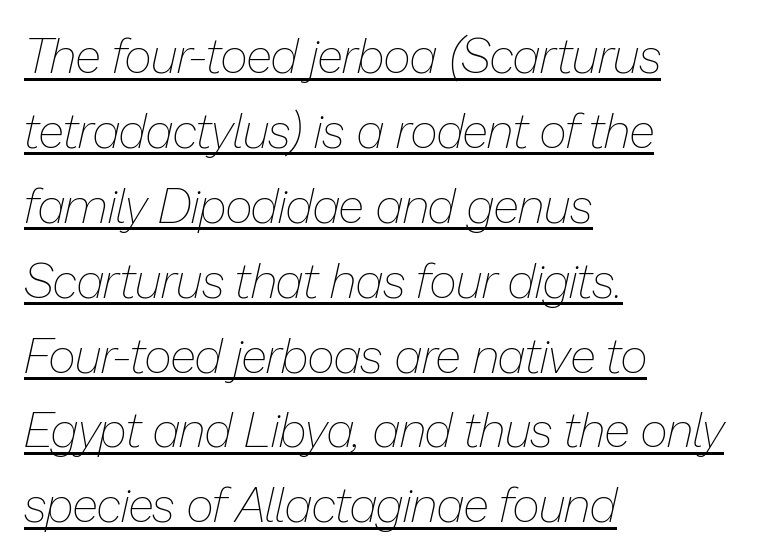
Q: Is the text bold? A: No.
Q: Is the text italic (slanted)? A: Yes, it leans right by about 13 degrees.
Q: Is the text underlined? A: Yes.
Q: How is the paragraph aligned? A: Left-aligned.
Q: Is the spacing between letters normal or unusually wide? A: Normal.
Q: Is the spacing between lines tight, normal or loose? A: Normal.
Q: Width (condensed, normal, or wide)? A: Normal.
Q: Stroke contrast? A: Low.
Q: x-height? A: Medium.
Q: Monospaced? A: No.
